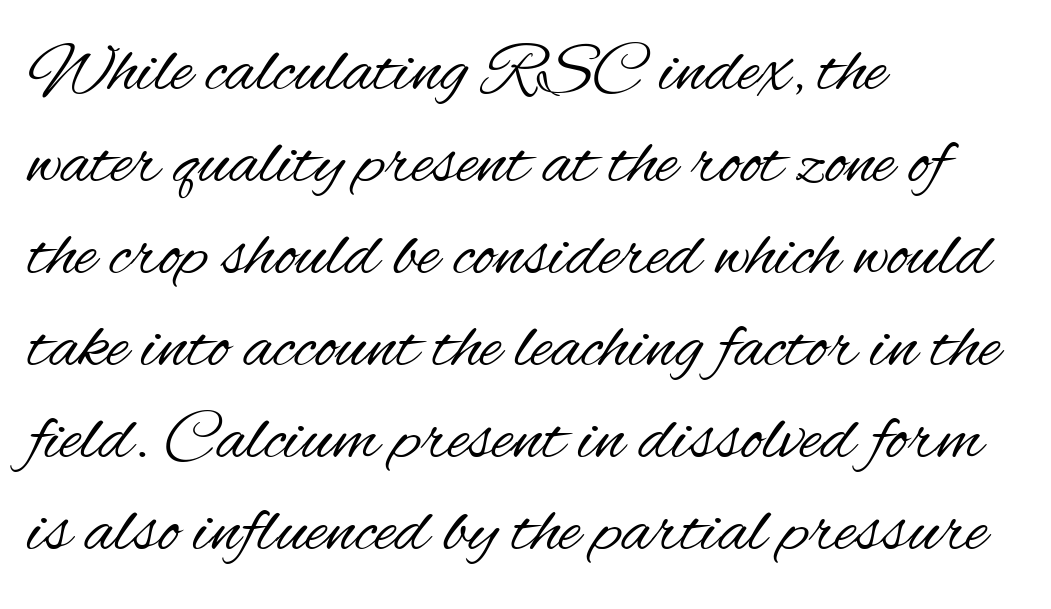
{"serif": "no", "bold": "no", "weight": "regular", "width": "condensed", "stroke_contrast": "medium", "x_height": "small", "monospaced": "no", "underline": "no", "align": "left", "line_spacing": "normal", "line_spacing_ratio": 1.26, "letter_spacing": "normal", "letter_spacing_em": 0.0, "glyph_px": 73}
